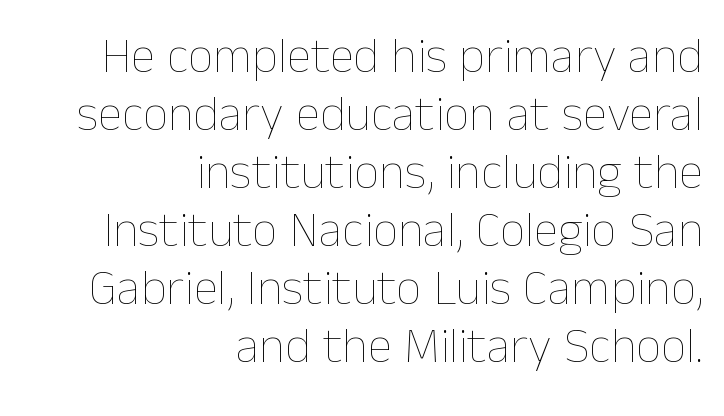
{"italic": "no", "bold": "no", "weight": "thin", "width": "normal", "stroke_contrast": "low", "x_height": "medium", "monospaced": "no", "underline": "no", "align": "right", "line_spacing_ratio": 1.16, "letter_spacing": "normal", "letter_spacing_em": 0.0, "glyph_px": 50}
